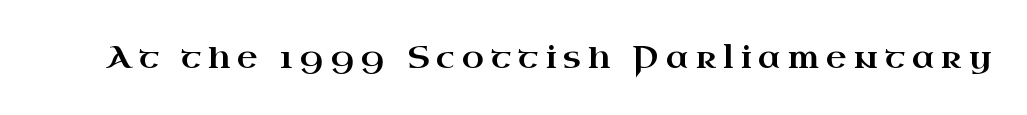
Typographically, this falls in the serif category. No word sits above an underline. Italic? Not at all — the glyphs are vertical. The letters are spread apart with noticeably loose tracking.
